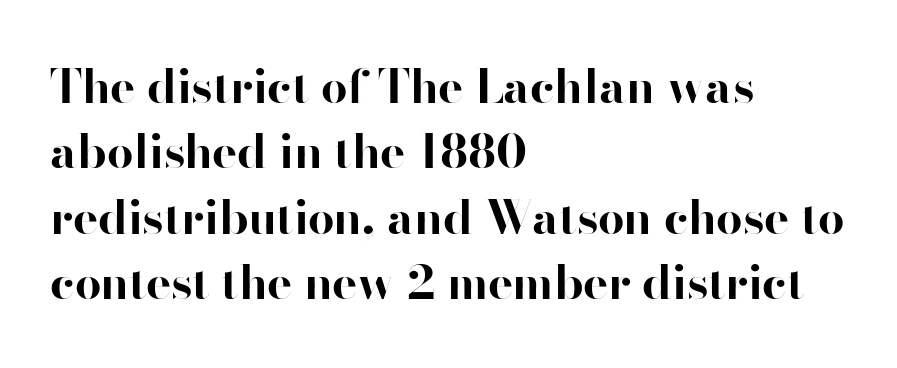
The image shows 47 px bold sans-serif type, upright; set left-aligned, normal line spacing (1.39x), normal letter spacing, not underlined; high stroke contrast and a small x-height.
